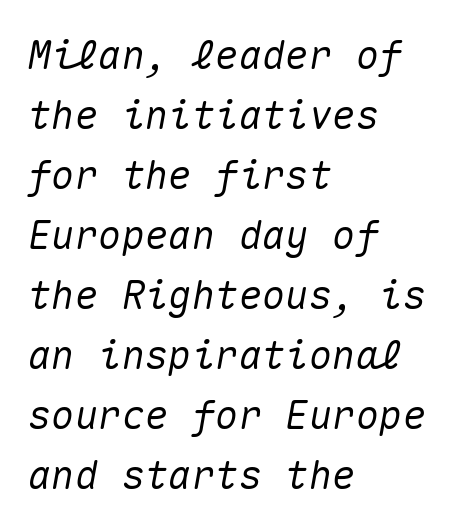
Q: Is the text italic (slanted)? A: Yes, it leans right by about 10 degrees.
Q: Is the text underlined? A: No.
Q: How is the paragraph aligned? A: Left-aligned.
Q: Is the spacing between letters normal or unusually wide? A: Normal.
Q: Is the spacing between lines tight, normal or loose? A: Normal.
Q: Width (condensed, normal, or wide)? A: Normal.
Q: Stroke contrast? A: Medium.
Q: x-height? A: Medium.
Q: Monospaced? A: Yes.
